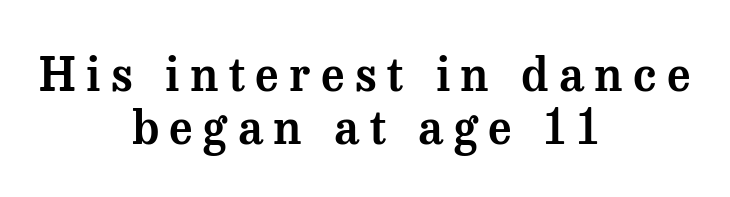
{"serif": "yes", "italic": "no", "width": "normal", "stroke_contrast": "medium", "x_height": "medium", "monospaced": "no", "underline": "no", "align": "center", "line_spacing": "tight", "line_spacing_ratio": 1.13, "letter_spacing": "wide", "letter_spacing_em": 0.22, "glyph_px": 47}
